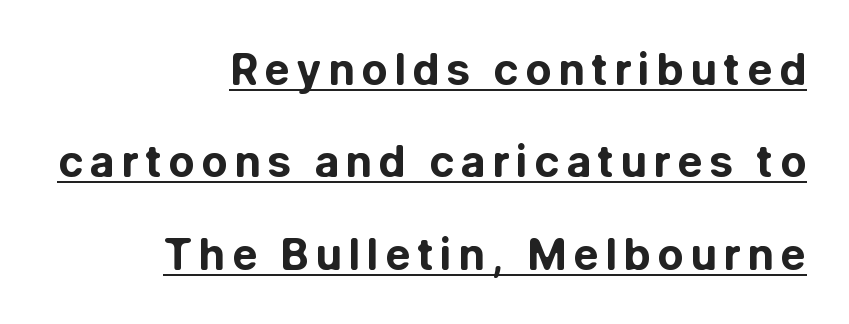
Q: Is the text bold? A: Yes.
Q: Is the text italic (slanted)? A: No, it is upright.
Q: Is the typeface a serif or a sans-serif typeface? A: Sans-serif.
Q: Is the text underlined? A: Yes.
Q: How is the paragraph aligned? A: Right-aligned.
Q: Is the spacing between lines tight, normal or loose? A: Loose.
Q: Width (condensed, normal, or wide)? A: Normal.
Q: Stroke contrast? A: Low.
Q: x-height? A: Medium.
Q: Monospaced? A: No.
